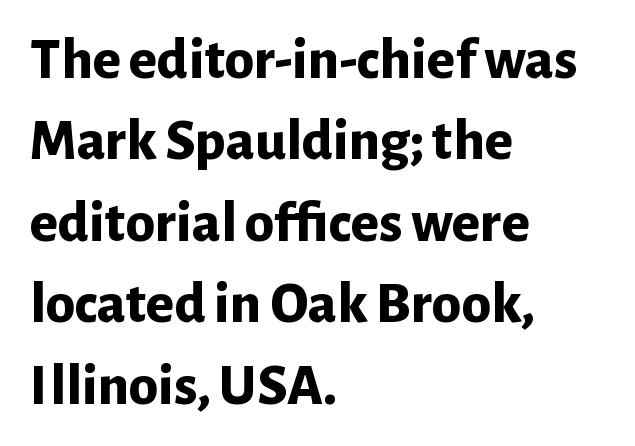
The image shows 59 px bold sans-serif type, upright; set left-aligned, normal line spacing (1.38x), normal letter spacing, not underlined; low stroke contrast and a medium x-height.
